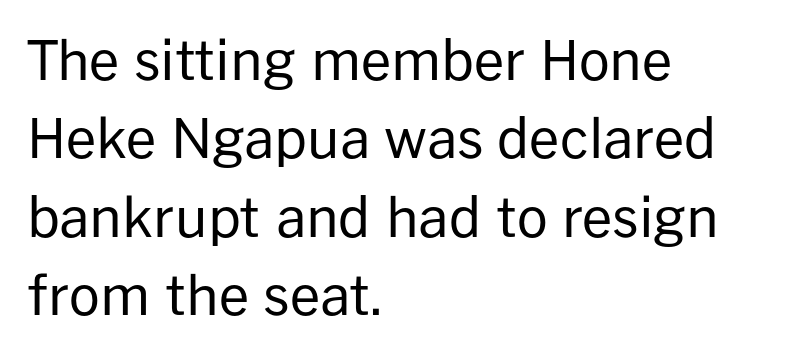
The image shows 54 px regular-weight sans-serif type, upright; set left-aligned, normal line spacing (1.45x), normal letter spacing, not underlined; low stroke contrast and a medium x-height.
